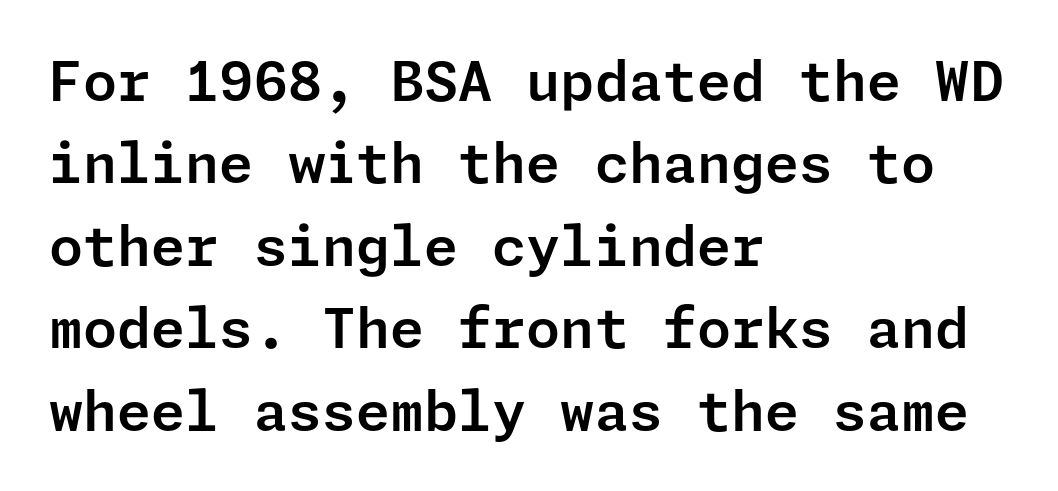
Q: Is the text italic (slanted)? A: No, it is upright.
Q: Is the typeface a serif or a sans-serif typeface? A: Sans-serif.
Q: Is the text underlined? A: No.
Q: How is the paragraph aligned? A: Left-aligned.
Q: Is the spacing between letters normal or unusually wide? A: Normal.
Q: Is the spacing between lines tight, normal or loose? A: Normal.
Q: Width (condensed, normal, or wide)? A: Normal.
Q: Stroke contrast? A: Low.
Q: x-height? A: Medium.
